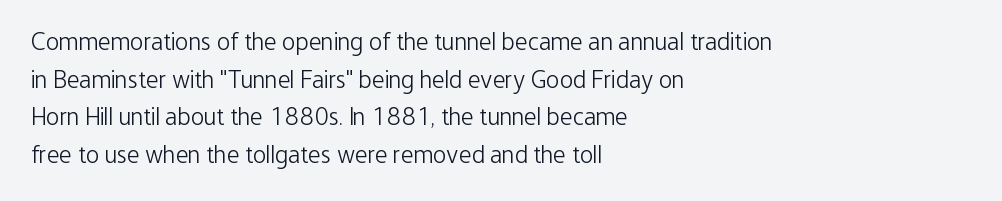
Q: Is the text bold? A: No.
Q: Is the text italic (slanted)? A: No, it is upright.
Q: Is the text underlined? A: No.
Q: How is the paragraph aligned? A: Left-aligned.
Q: Is the spacing between letters normal or unusually wide? A: Normal.
Q: Is the spacing between lines tight, normal or loose? A: Normal.
